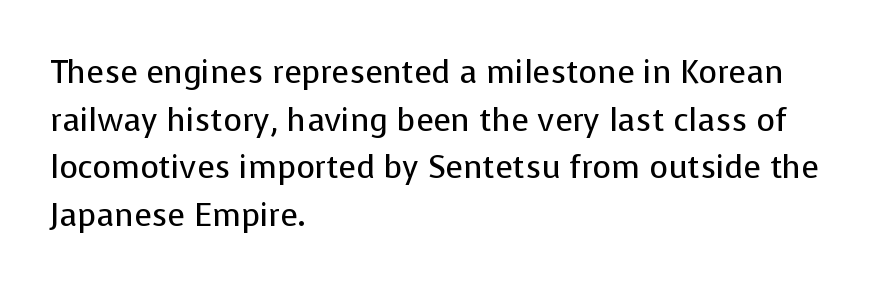
Q: Is the text bold? A: No.
Q: Is the text italic (slanted)? A: No, it is upright.
Q: Is the typeface a serif or a sans-serif typeface? A: Sans-serif.
Q: Is the text underlined? A: No.
Q: How is the paragraph aligned? A: Left-aligned.
Q: Is the spacing between letters normal or unusually wide? A: Normal.
Q: Is the spacing between lines tight, normal or loose? A: Normal.
Q: Width (condensed, normal, or wide)? A: Normal.
Q: Stroke contrast? A: Low.
Q: x-height? A: Medium.
Q: Monospaced? A: No.
